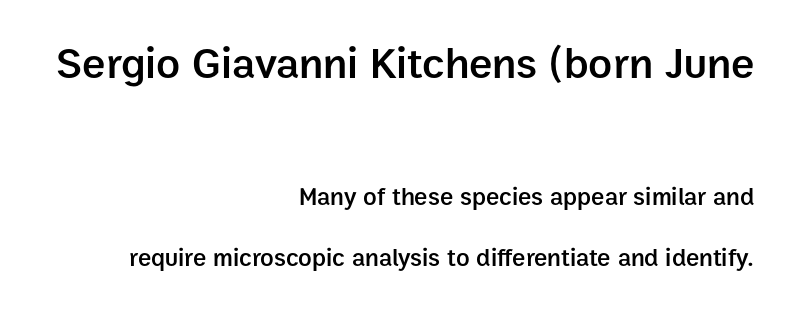
Q: Is the text bold? A: Semi-bold.
Q: Is the text italic (slanted)? A: No, it is upright.
Q: Is the typeface a serif or a sans-serif typeface? A: Sans-serif.
Q: Is the text underlined? A: No.
Q: How is the paragraph aligned? A: Right-aligned.
Q: Is the spacing between letters normal or unusually wide? A: Normal.
Q: Is the spacing between lines tight, normal or loose? A: Loose.
Q: Which block of text is set in a larger size, the first (top) or the second (bottom)? A: The first (top) one.
Q: Width (condensed, normal, or wide)? A: Normal.
Q: Stroke contrast? A: Low.
Q: x-height? A: Medium.
Q: Monospaced? A: No.
